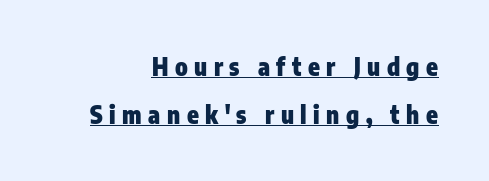
The image shows 24 px bold type, upright; set loose line spacing (2.0x), unusually wide letter spacing (+0.27 em), underlined.
